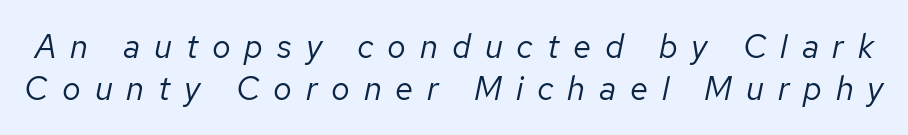
The image shows 33 px regular-weight type, italic (leaning right); set normal line spacing (1.26x), unusually wide letter spacing (+0.42 em), not underlined; low stroke contrast and a medium x-height.
